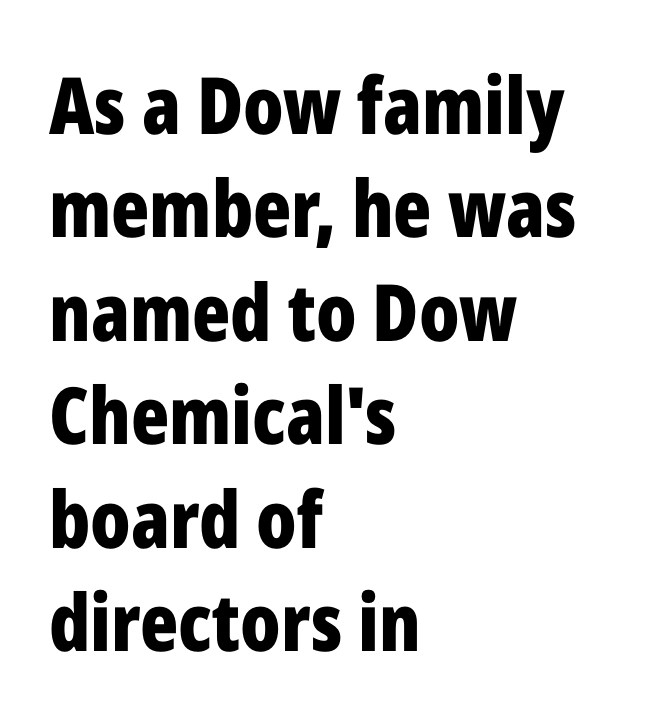
{"serif": "no", "italic": "no", "bold": "yes", "weight": "bold", "width": "condensed", "stroke_contrast": "low", "x_height": "medium", "monospaced": "no", "underline": "no", "align": "left", "line_spacing": "normal", "line_spacing_ratio": 1.31, "letter_spacing": "normal", "letter_spacing_em": 0.0, "glyph_px": 79}
